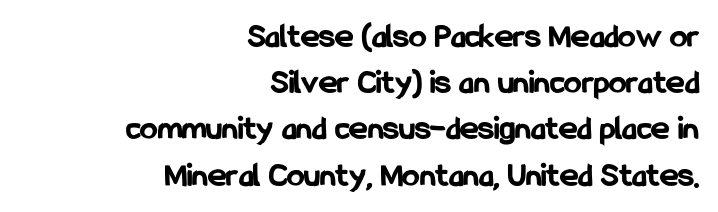
Q: Is the text bold? A: Yes.
Q: Is the text italic (slanted)? A: No, it is upright.
Q: Is the typeface a serif or a sans-serif typeface? A: Sans-serif.
Q: Is the text underlined? A: No.
Q: How is the paragraph aligned? A: Right-aligned.
Q: Is the spacing between letters normal or unusually wide? A: Normal.
Q: Is the spacing between lines tight, normal or loose? A: Normal.
Q: Width (condensed, normal, or wide)? A: Condensed.
Q: Stroke contrast? A: Low.
Q: x-height? A: Medium.
Q: Monospaced? A: No.
